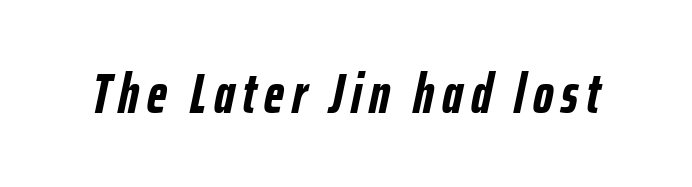
Q: Is the text bold? A: Yes.
Q: Is the text italic (slanted)? A: Yes, it leans right by about 12 degrees.
Q: Is the text underlined? A: No.
Q: Width (condensed, normal, or wide)? A: Condensed.
Q: Stroke contrast? A: Low.
Q: x-height? A: Medium.
Q: Monospaced? A: No.
